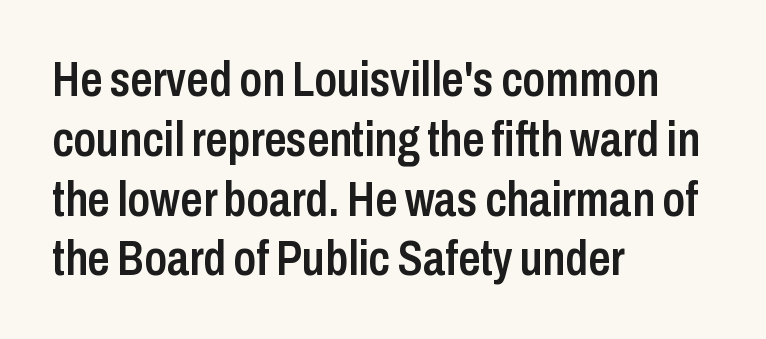
{"serif": "no", "italic": "no", "bold": "semi", "weight": "semibold", "width": "condensed", "stroke_contrast": "low", "x_height": "medium", "monospaced": "no", "underline": "no", "align": "left", "line_spacing_ratio": 1.22, "letter_spacing": "normal", "letter_spacing_em": 0.0, "glyph_px": 49}
